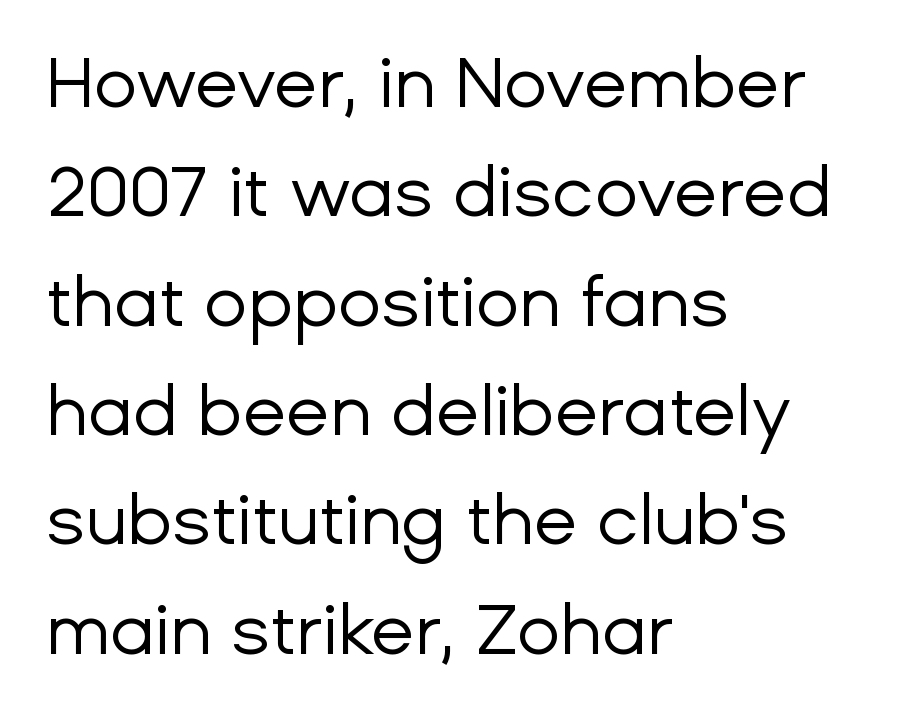
{"serif": "no", "italic": "no", "bold": "no", "weight": "regular", "width": "normal", "stroke_contrast": "low", "x_height": "medium", "monospaced": "no", "underline": "no", "align": "left", "line_spacing": "normal", "line_spacing_ratio": 1.54, "letter_spacing": "normal", "letter_spacing_em": 0.0, "glyph_px": 71}
